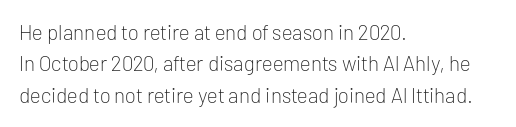
Ordinary non-slanted type is in use. Honestly, the row spacing looks completely unremarkable. These lines keep a tight, regular rhythm from letter to letter. These lines stack with their left ends in a neat column.
